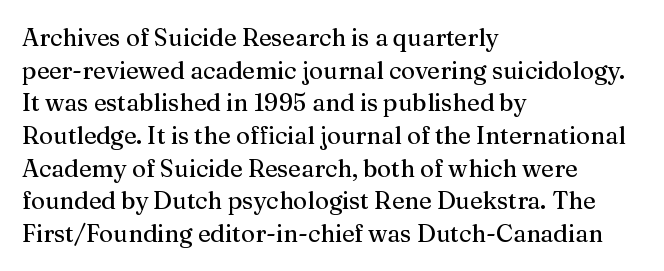
The image shows 24 px text type, upright; set left-aligned, normal line spacing (1.36x), normal letter spacing, not underlined.
